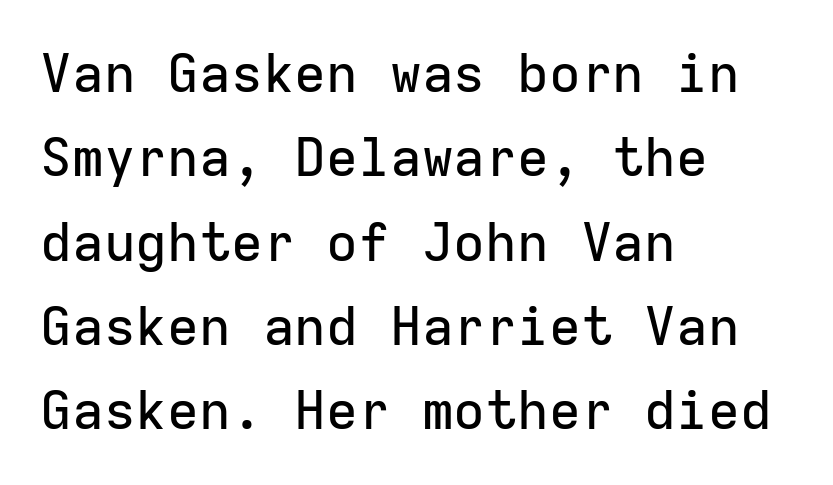
The passage shown is not underscored anywhere. Font category for this specimen: sans-serif. Italic: no, the glyphs are upright roman. Baseline-to-baseline distance is the conventional proportion of letter height. Spacing verdict: monospaced, one width for all characters. Compared with a centered layout, this one pins lines to the left instead.
